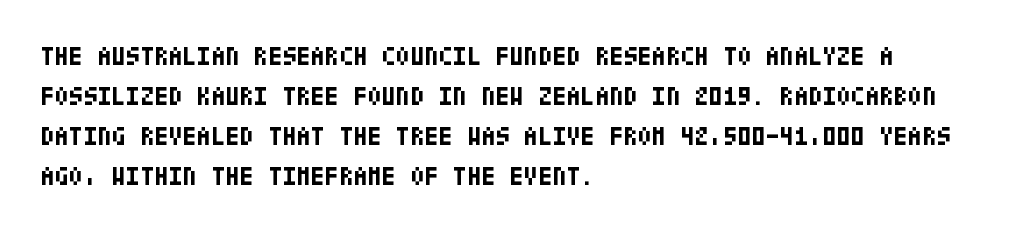
The image shows 26 px bold type, upright; set left-aligned, normal line spacing (1.54x), normal letter spacing, not underlined.
